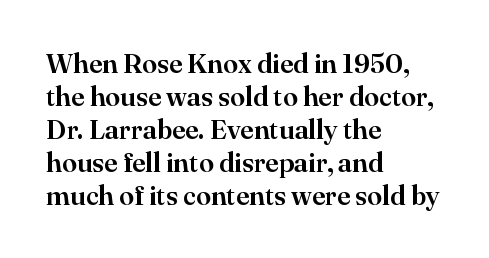
Q: Is the text italic (slanted)? A: No, it is upright.
Q: Is the text underlined? A: No.
Q: How is the paragraph aligned? A: Left-aligned.
Q: Is the spacing between letters normal or unusually wide? A: Normal.
